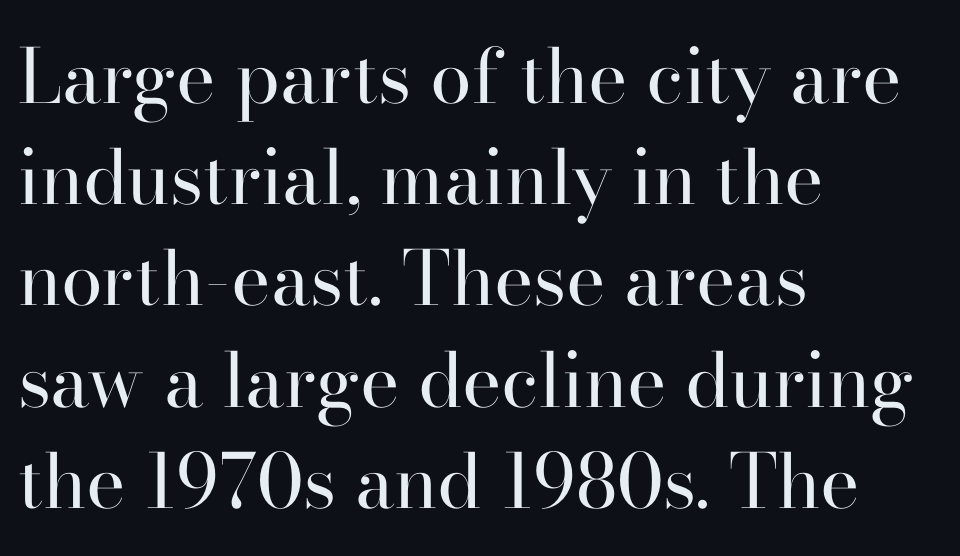
Is there any slant? The stems are plumb. Note the varied advance widths — an 'i' is clearly narrower than an 'm'. In CSS terms this would be text-align: left. In terms of letterspacing, this is plain default setting. The string is rendered with underlining switched off.
